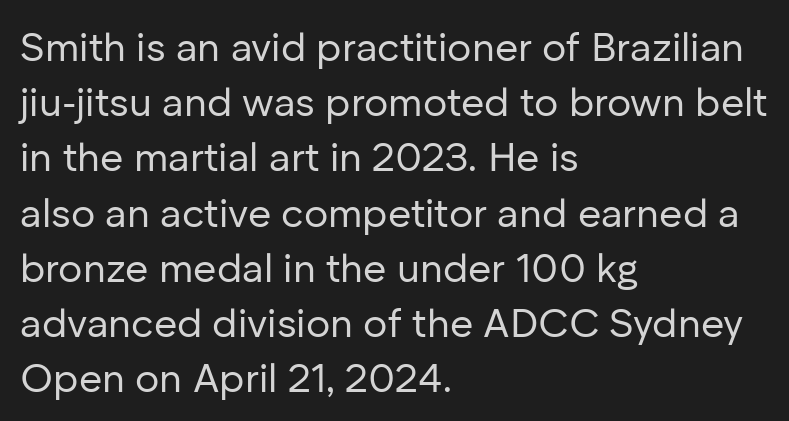
On a weight scale, this lands at 450 or below. Examine the stroke ends and you'll find no serifs. These lines are rendered in a variable-pitch font. Underline: absent.
